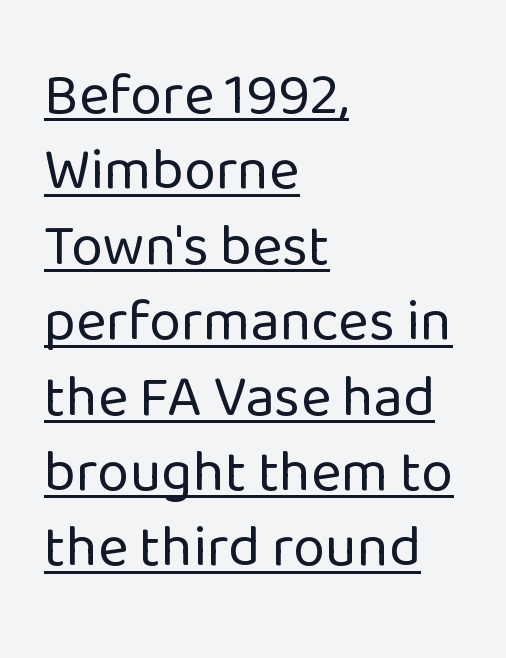
Look at the tracking — it's just the regular setting, nothing added. These lines are rendered in a variable-pitch font. This is not heavy type; no bold has been used. Serifs: no, the terminals of the letterforms are clean. In CSS terms this would be text-align: left. Vertically, the passage feels balanced, rows spaced as you'd expect.
